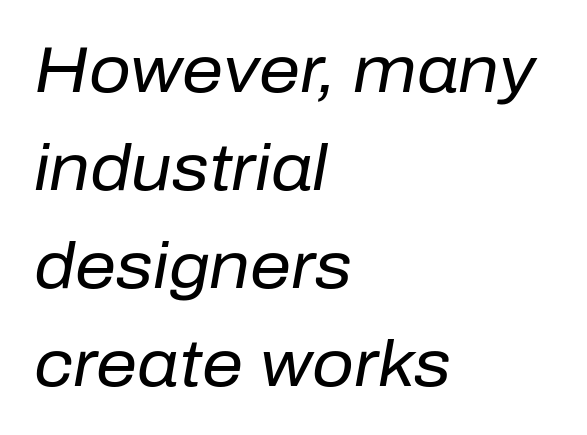
{"italic": "yes", "lean": "right", "slant_degrees": 10, "bold": "no", "weight": "regular", "width": "normal", "stroke_contrast": "low", "x_height": "medium", "monospaced": "no", "underline": "no", "align": "left", "line_spacing": "normal", "line_spacing_ratio": 1.51, "letter_spacing": "normal", "letter_spacing_em": 0.0, "glyph_px": 65}
